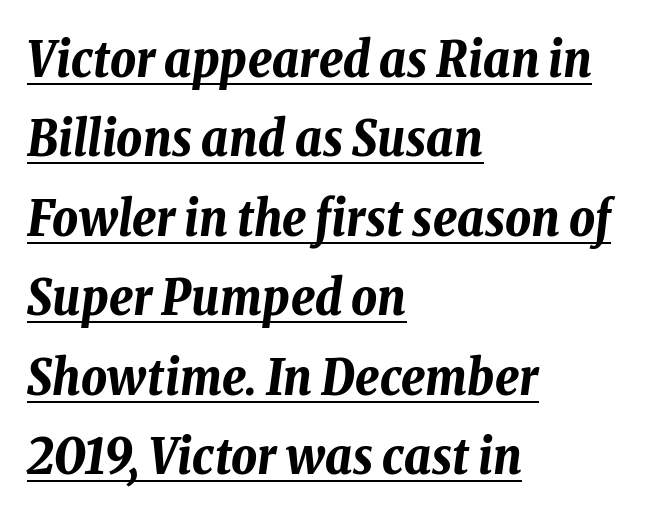
The image shows 50 px bold, condensed type, italic (leaning right); set left-aligned, normal line spacing (1.59x), normal letter spacing, underlined; low stroke contrast and a medium x-height.
